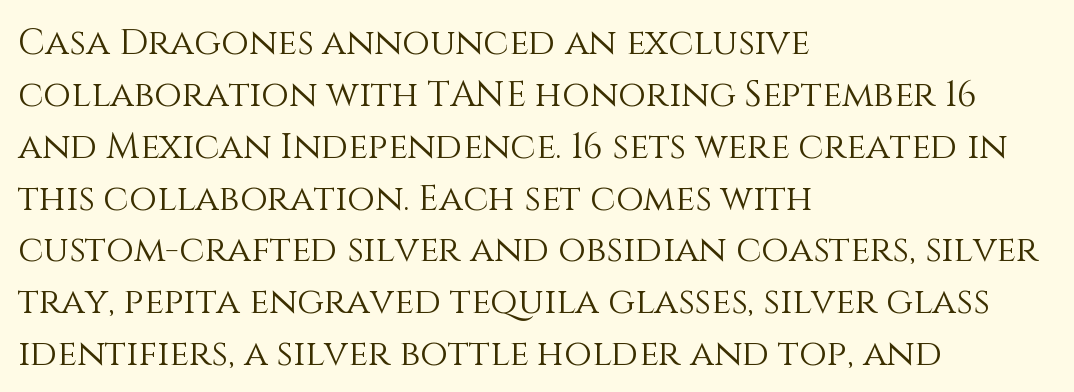
Proportional: the letters do not fall into vertical columns. The glyphs are unaccompanied by any horizontal stroke below them. Compared with a typical body face, this is equally light or lighter still. Summary of vertical rhythm: regular, with standard interline spacing. You can tell it's not italic because the verticals are truly vertical.
